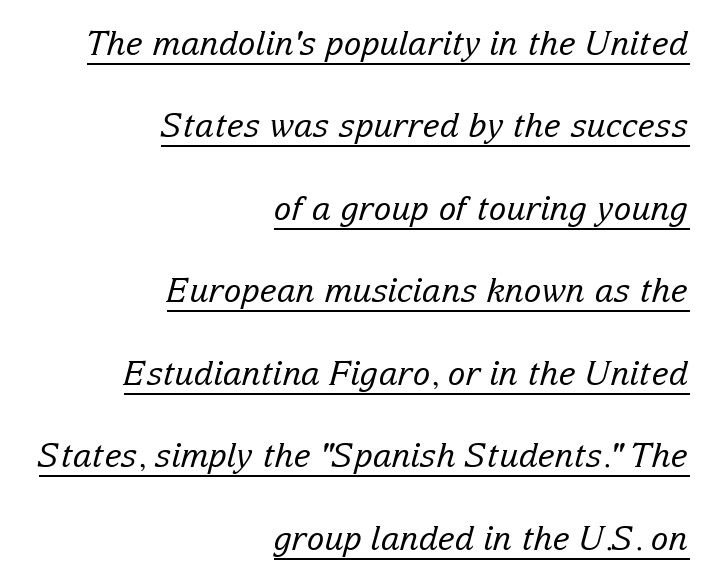
The image shows 33 px regular-weight serif type, italic (leaning right); set right-aligned, loose line spacing (2.5x), normal letter spacing, underlined; low stroke contrast and a medium x-height.
